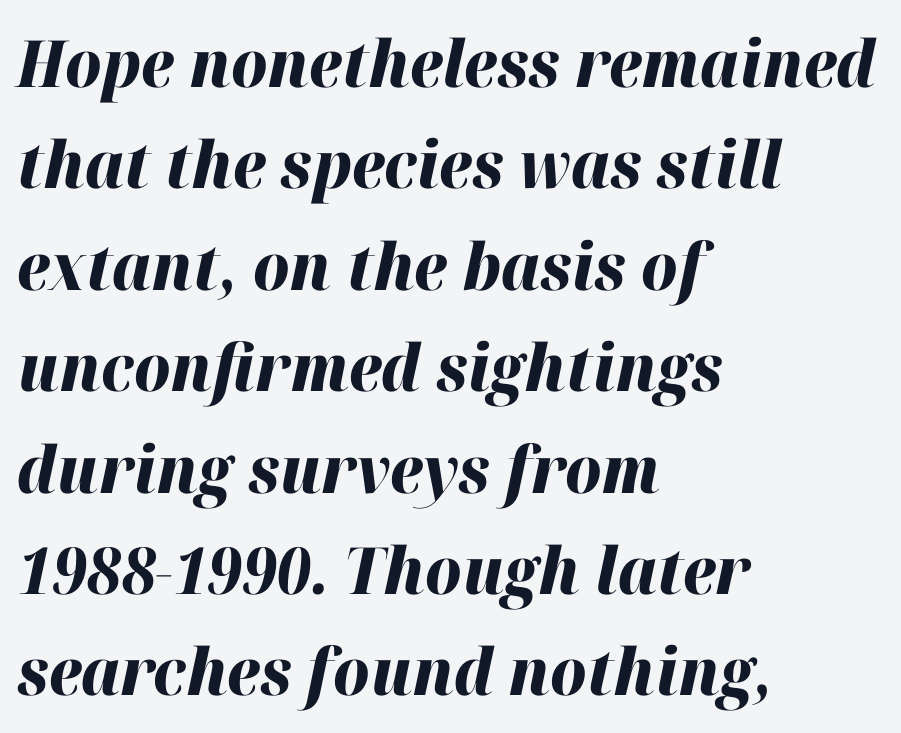
Every character sits at an angle, as italics do. Honestly, the letter spacing is just normal — you wouldn't notice it. Is the type bold? Yes — the strokes are clearly thick and heavy. Vertical spacing — default. The passage is arranged the way most books set body copy — flush left.
